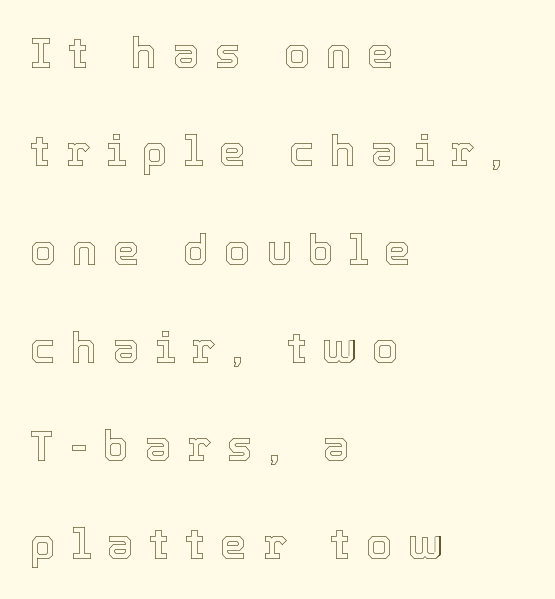
The image shows 42 px text type, upright; set left-aligned, loose line spacing (2.34x), unusually wide letter spacing (+0.38 em), not underlined; a medium x-height.
